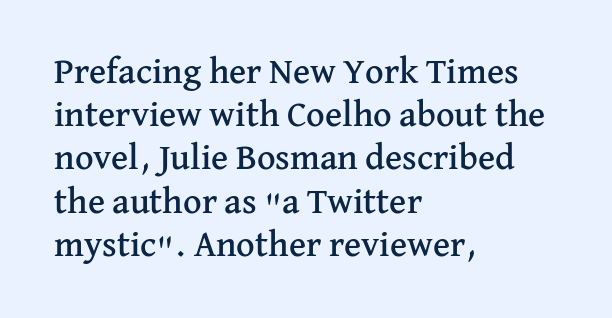
Q: Is the text italic (slanted)? A: No, it is upright.
Q: Is the typeface a serif or a sans-serif typeface? A: Serif.
Q: Is the text underlined? A: No.
Q: How is the paragraph aligned? A: Left-aligned.
Q: Is the spacing between letters normal or unusually wide? A: Normal.
Q: Width (condensed, normal, or wide)? A: Normal.
Q: Stroke contrast? A: Medium.
Q: x-height? A: Medium.
Q: Monospaced? A: No.
